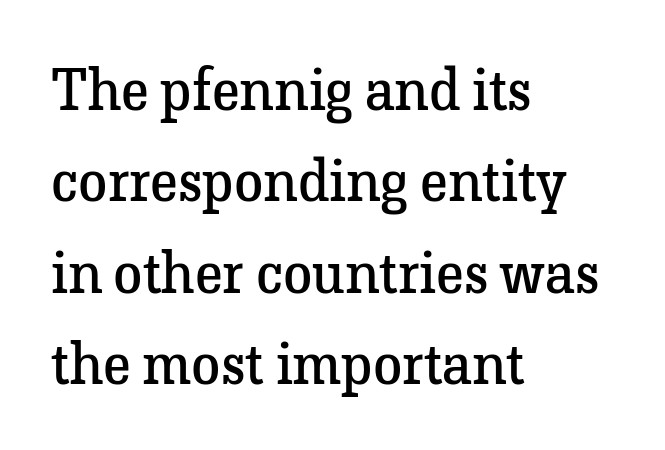
The image shows 59 px regular-weight serif type, upright; set left-aligned, normal line spacing (1.55x), normal letter spacing, not underlined; low stroke contrast and a medium x-height.
